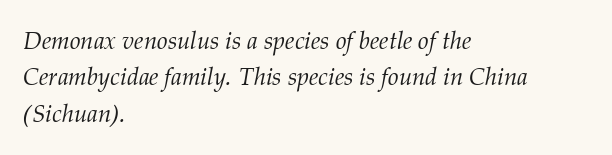
{"italic": "yes", "lean": "right", "slant_degrees": 12, "bold": "no", "underline": "no", "align": "left", "line_spacing": "normal", "line_spacing_ratio": 1.52, "letter_spacing": "normal", "letter_spacing_em": 0.0, "glyph_px": 24}
